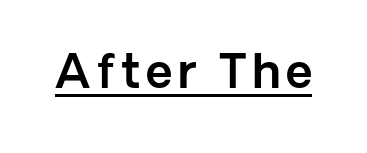
This sample uses an upright cut, with every glyph sitting square on the baseline. Quick note: underline on. Do the characters align in a grid? No, the font is proportional. No feet cap the strokes, marking this as sans-serif type.
